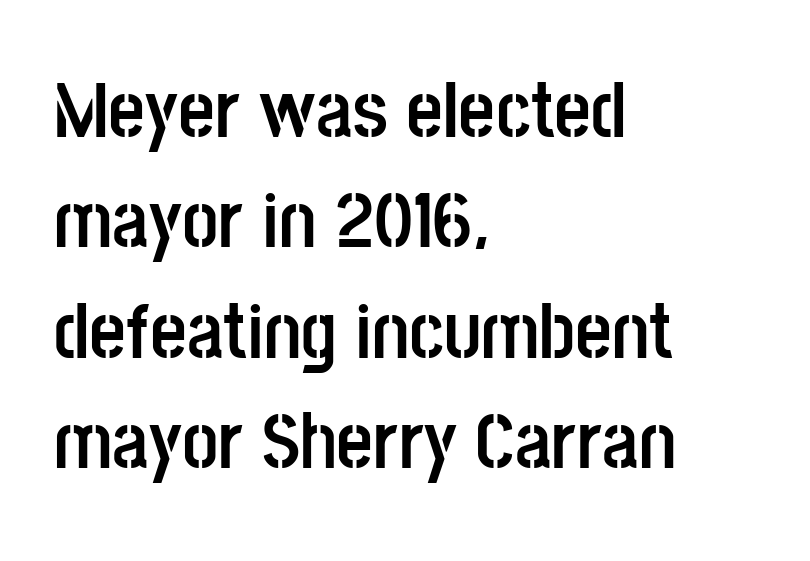
The image shows 80 px semibold, condensed sans-serif type, upright; set left-aligned, normal line spacing (1.38x), normal letter spacing, not underlined; low stroke contrast and a large x-height.
